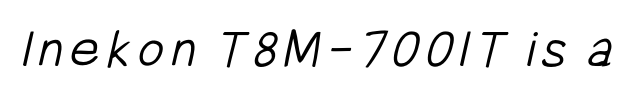
{"serif": "no", "bold": "no", "weight": "light", "width": "condensed", "stroke_contrast": "low", "x_height": "medium", "monospaced": "no", "underline": "no", "glyph_px": 57}
